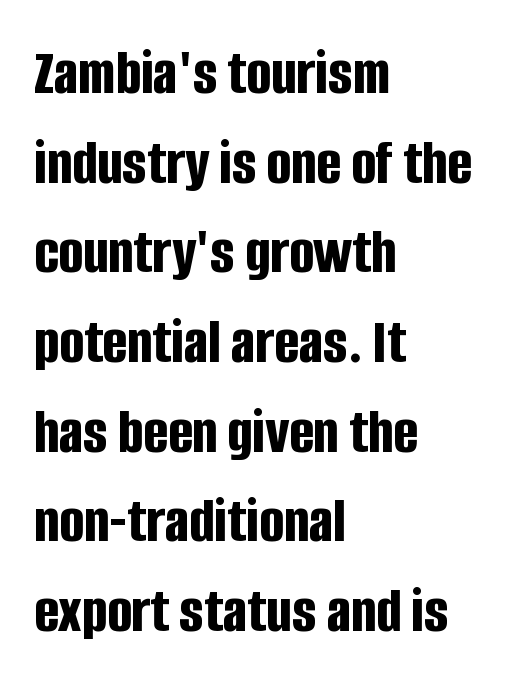
Unlike italic type, these characters show no tilt at all. Spacing verdict: proportional, widths tailored to each character. Regular leading. Caption: bold face, heavy strokes.
